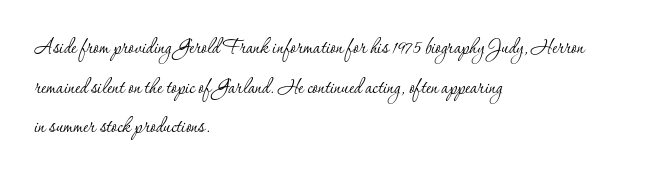
Q: Is the text bold? A: No.
Q: Is the text italic (slanted)? A: Yes.
Q: Is the text underlined? A: No.
Q: How is the paragraph aligned? A: Left-aligned.
Q: Is the spacing between letters normal or unusually wide? A: Normal.
Q: Is the spacing between lines tight, normal or loose? A: Normal.
